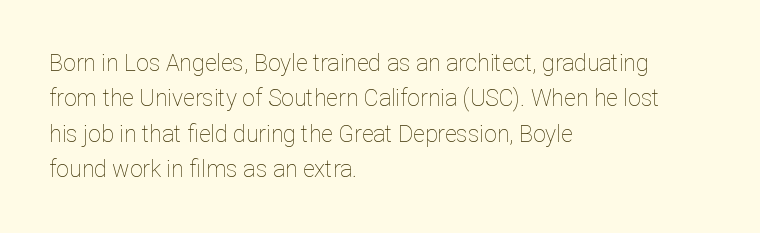
{"italic": "no", "bold": "no", "underline": "no", "align": "left", "line_spacing": "normal", "line_spacing_ratio": 1.54, "letter_spacing": "normal", "letter_spacing_em": 0.0, "glyph_px": 23}
